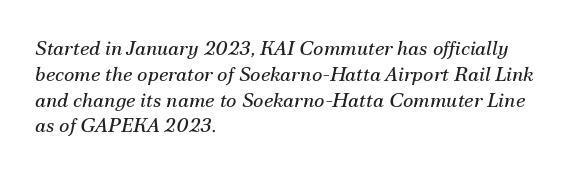
{"italic": "yes", "lean": "right", "slant_degrees": 12, "bold": "no", "underline": "no", "align": "left", "line_spacing": "normal", "line_spacing_ratio": 1.29, "letter_spacing": "normal", "letter_spacing_em": 0.0, "glyph_px": 20}
